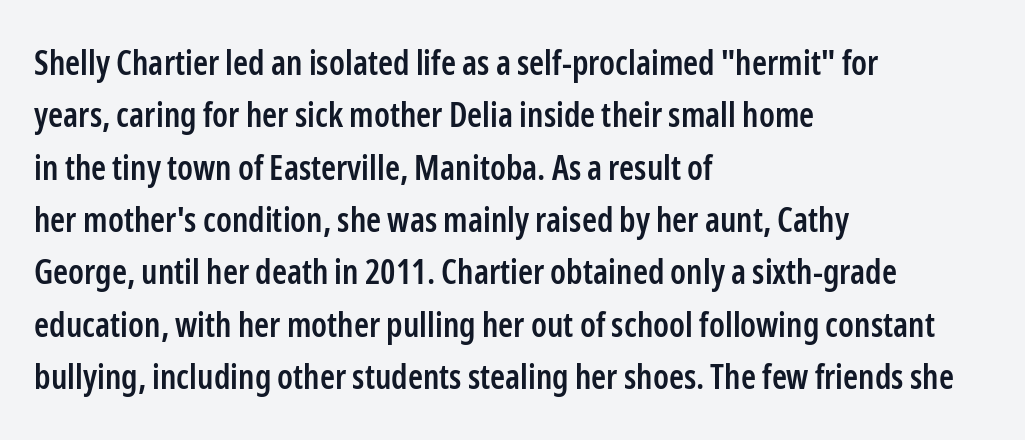
Whoever set this chose a conventional vertical rhythm. Looks like regular typesetting: each glyph gets only the width it needs. Italic: no, the glyphs are upright roman. Compared with a centered layout, this one pins lines to the left instead.
